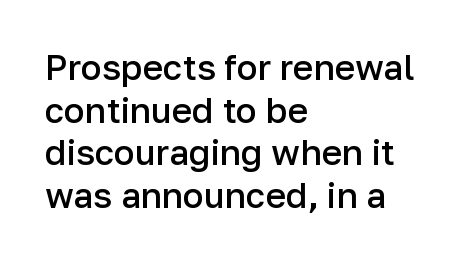
Q: Is the text bold? A: Semi-bold.
Q: Is the text italic (slanted)? A: No, it is upright.
Q: Is the typeface a serif or a sans-serif typeface? A: Sans-serif.
Q: Is the text underlined? A: No.
Q: How is the paragraph aligned? A: Left-aligned.
Q: Is the spacing between letters normal or unusually wide? A: Normal.
Q: Width (condensed, normal, or wide)? A: Normal.
Q: Stroke contrast? A: Low.
Q: x-height? A: Medium.
Q: Monospaced? A: No.
